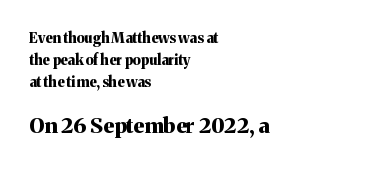
{"italic": "no", "bold": "yes", "underline": "no", "align": "left", "line_spacing": "normal", "line_spacing_ratio": 1.58, "letter_spacing": "normal", "letter_spacing_em": 0.0, "larger_block": "second", "size_ratio": 1.5, "glyph_px": 21}
